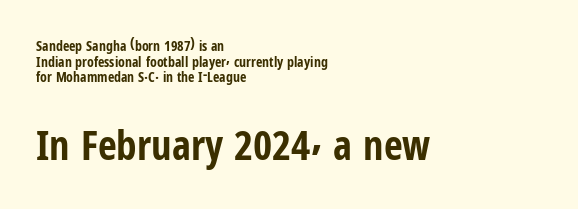
Q: Is the text bold? A: Yes.
Q: Is the text italic (slanted)? A: No, it is upright.
Q: Is the typeface a serif or a sans-serif typeface? A: Sans-serif.
Q: Is the text underlined? A: No.
Q: How is the paragraph aligned? A: Left-aligned.
Q: Is the spacing between letters normal or unusually wide? A: Normal.
Q: Is the spacing between lines tight, normal or loose? A: Tight.
Q: Which block of text is set in a larger size, the first (top) or the second (bottom)? A: The second (bottom) one.
Q: Width (condensed, normal, or wide)? A: Condensed.
Q: Stroke contrast? A: Low.
Q: x-height? A: Medium.
Q: Monospaced? A: No.
